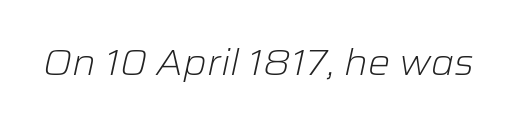
{"italic": "yes", "lean": "right", "slant_degrees": 12, "bold": "no", "weight": "light", "width": "normal", "stroke_contrast": "low", "x_height": "medium", "monospaced": "no", "underline": "no", "letter_spacing": "normal", "letter_spacing_em": 0.0, "glyph_px": 37}
